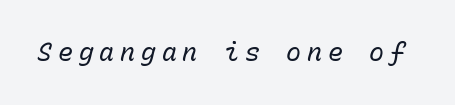
The image shows 25 px text type, italic (leaning right); set unusually wide letter spacing (+0.23 em), not underlined.
